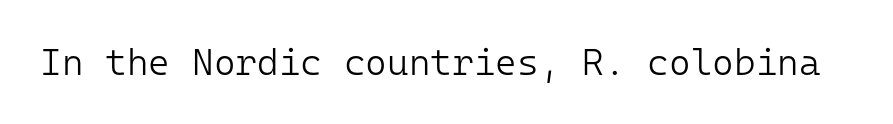
{"serif": "no", "italic": "no", "bold": "no", "weight": "light", "width": "normal", "stroke_contrast": "low", "x_height": "medium", "monospaced": "yes", "underline": "no", "letter_spacing": "normal", "letter_spacing_em": 0.0, "glyph_px": 37}
